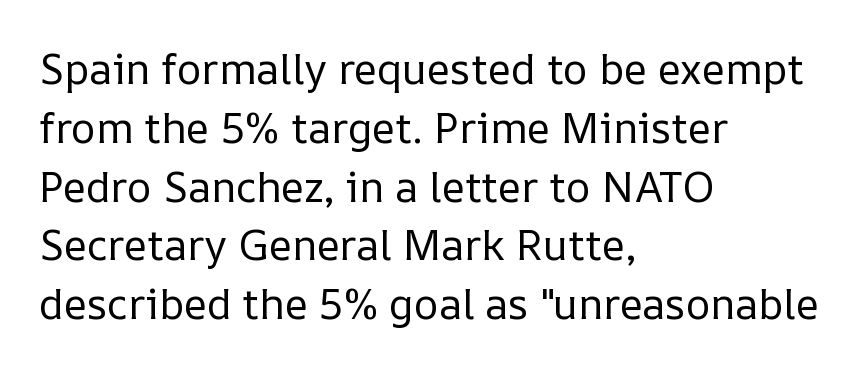
Q: Is the text bold? A: No.
Q: Is the text italic (slanted)? A: No, it is upright.
Q: Is the text underlined? A: No.
Q: How is the paragraph aligned? A: Left-aligned.
Q: Is the spacing between letters normal or unusually wide? A: Normal.
Q: Is the spacing between lines tight, normal or loose? A: Normal.
Q: Width (condensed, normal, or wide)? A: Normal.
Q: Stroke contrast? A: Low.
Q: x-height? A: Medium.
Q: Monospaced? A: No.
